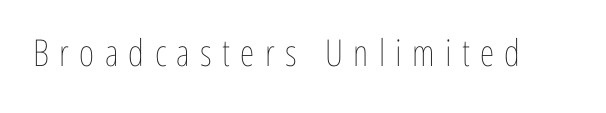
{"italic": "no", "bold": "no", "weight": "thin", "width": "condensed", "stroke_contrast": "low", "x_height": "medium", "monospaced": "no", "underline": "no", "letter_spacing": "wide", "letter_spacing_em": 0.28, "glyph_px": 37}
